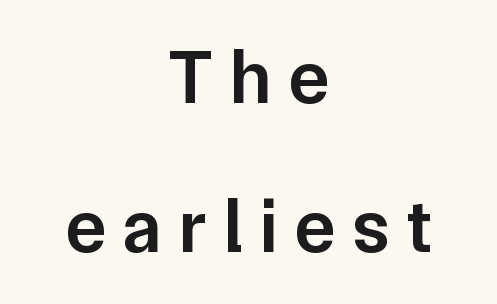
Q: Is the text bold? A: Semi-bold.
Q: Is the text italic (slanted)? A: No, it is upright.
Q: Is the typeface a serif or a sans-serif typeface? A: Sans-serif.
Q: Is the text underlined? A: No.
Q: How is the paragraph aligned? A: Centered.
Q: Is the spacing between letters normal or unusually wide? A: Unusually wide.
Q: Is the spacing between lines tight, normal or loose? A: Loose.
Q: Width (condensed, normal, or wide)? A: Normal.
Q: Stroke contrast? A: Low.
Q: x-height? A: Medium.
Q: Monospaced? A: No.
